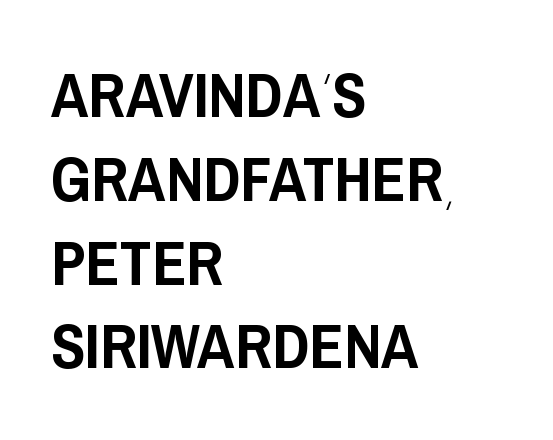
The image shows 63 px condensed sans-serif type, upright; set left-aligned, normal line spacing (1.33x), normal letter spacing, not underlined; low stroke contrast and a large x-height.
